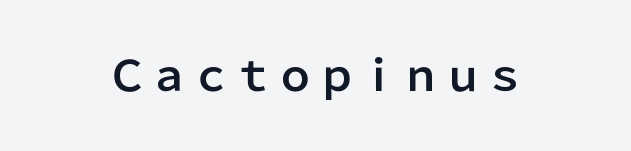
{"serif": "no", "italic": "no", "width": "normal", "stroke_contrast": "low", "x_height": "medium", "monospaced": "no", "underline": "no", "letter_spacing": "normal", "letter_spacing_em": 0.0, "glyph_px": 42}
